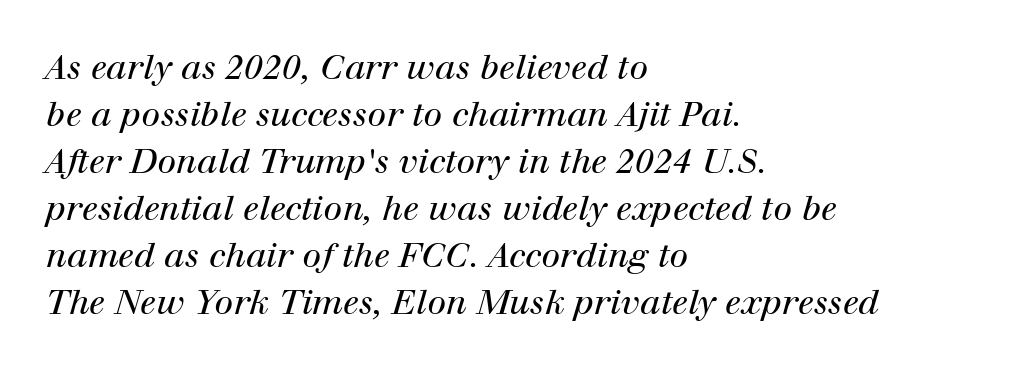
The image shows 34 px regular-weight serif type, italic (leaning right); set left-aligned, normal line spacing (1.38x), normal letter spacing, not underlined; high stroke contrast and a medium x-height.
